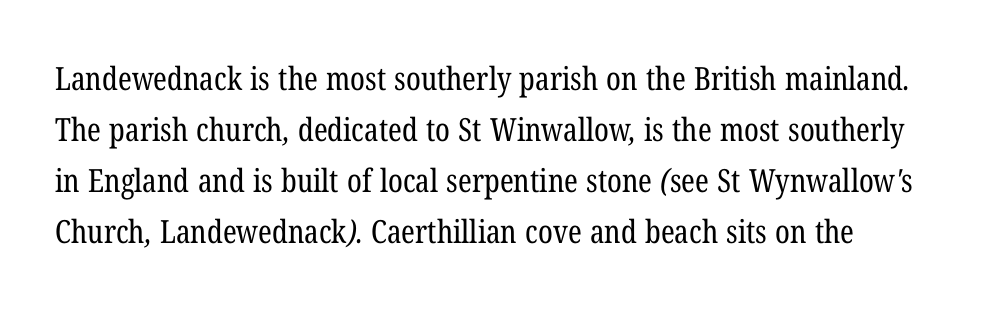
Each row of text sits above clean, open space. Counters stay open thanks to moderate or lighter strokes. Baseline-to-baseline distance is the conventional proportion of letter height. Tracking value appears to be zero — textbook default spacing. These lines are rendered in a variable-pitch font.
